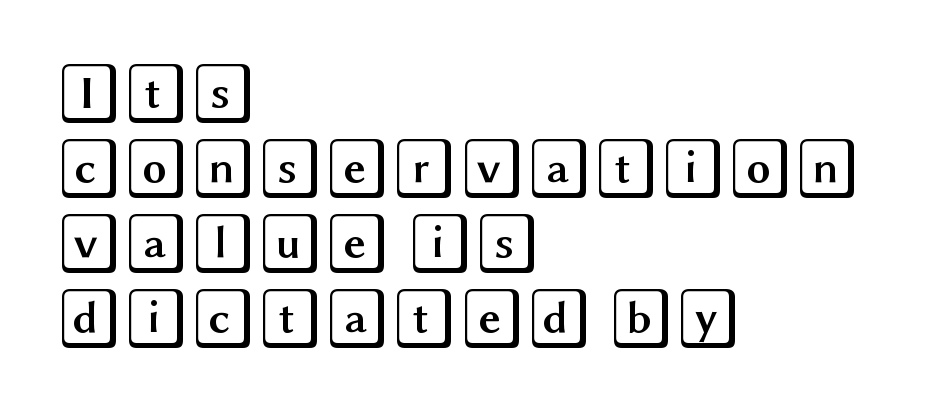
{"italic": "no", "width": "wide", "x_height": "large", "underline": "no", "align": "left", "line_spacing_ratio": 1.23, "letter_spacing": "normal", "letter_spacing_em": 0.0, "glyph_px": 61}
